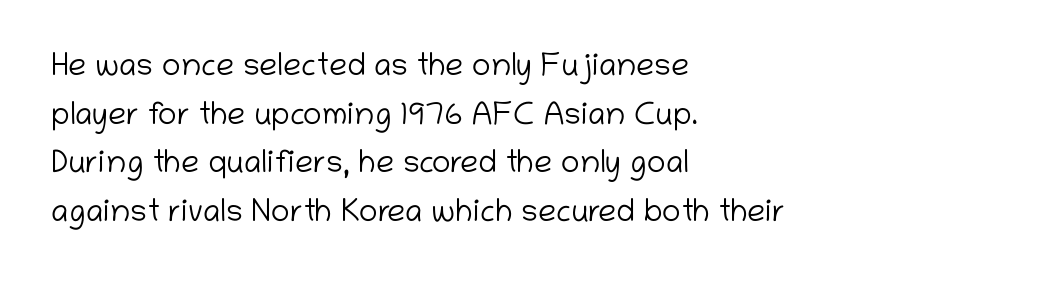
The image shows 32 px light sans-serif type, upright; set left-aligned, normal line spacing (1.52x), normal letter spacing, not underlined; low stroke contrast and a medium x-height.
